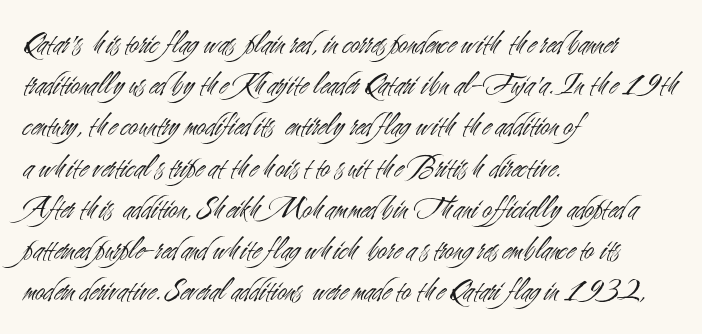
Is this a fixed-width face? No — the glyphs have proportional, varying widths. Descenders are the only things crossing below the line. The passage shown stacks its lines at a standard gap. Horizontally, the lines are justified to the leading edge only.
